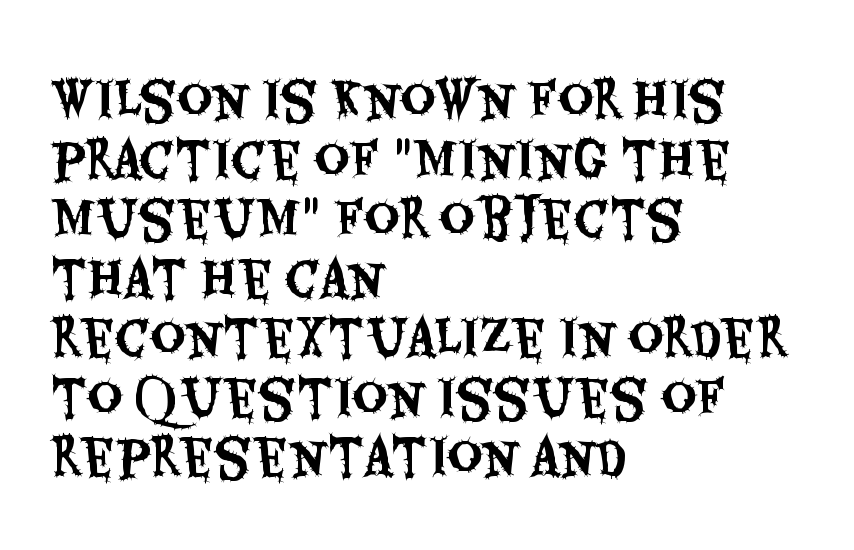
{"serif": "no", "italic": "no", "width": "condensed", "stroke_contrast": "medium", "x_height": "large", "monospaced": "no", "underline": "no", "align": "left", "line_spacing_ratio": 1.24, "letter_spacing": "normal", "letter_spacing_em": 0.0, "glyph_px": 48}
